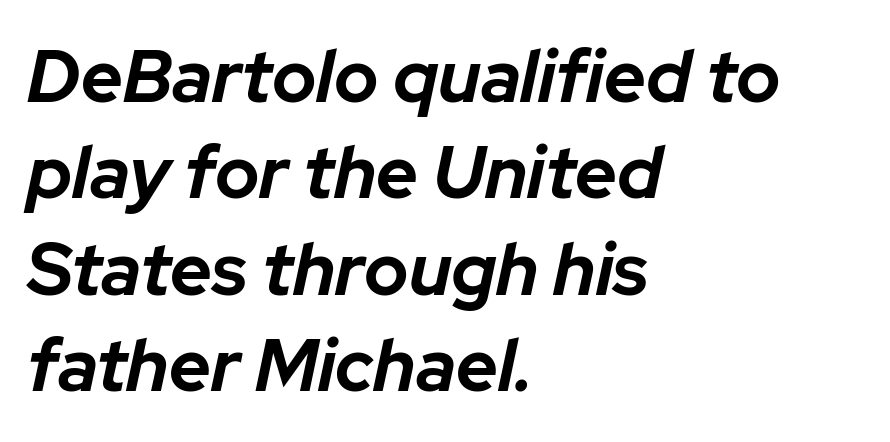
The face used here has a pronounced slope to its letters. The setting favours the left margin, as ordinary paragraphs usually do. Is this a fixed-width face? No — the glyphs have proportional, varying widths. There is no visible air inserted between adjacent glyphs. Underline: absent.
